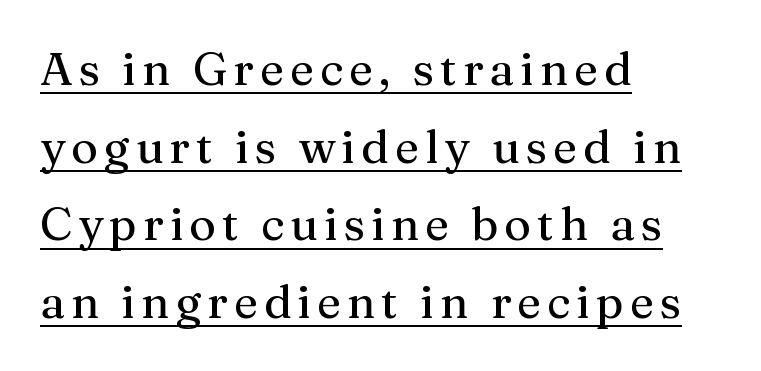
{"serif": "yes", "italic": "no", "width": "normal", "stroke_contrast": "medium", "x_height": "medium", "monospaced": "no", "underline": "yes", "align": "left", "line_spacing": "normal", "line_spacing_ratio": 1.69, "glyph_px": 46}
